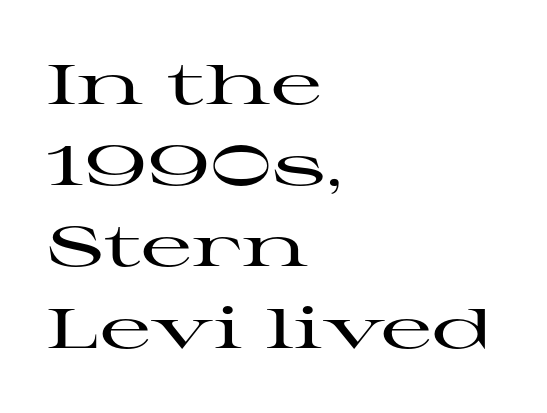
{"serif": "yes", "italic": "no", "width": "wide", "stroke_contrast": "high", "x_height": "medium", "monospaced": "no", "underline": "no", "align": "left", "line_spacing": "normal", "line_spacing_ratio": 1.45, "letter_spacing": "normal", "letter_spacing_em": 0.0, "glyph_px": 56}
